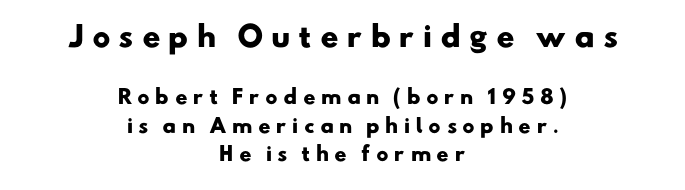
Does the type have serifs? No, each stem ends abruptly. The face used here is proportionally spaced, like ordinary book or web type. The block sitting higher on the canvas is the one with enlarged characters. Caption: expanded tracking, letters set apart. Each row of text sits above clean, open space.
